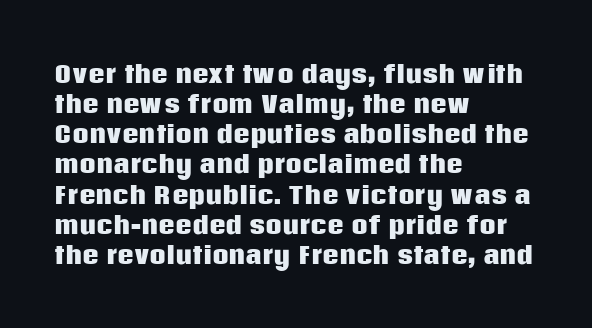
Does extra space separate the letters? No, they use regular spacing. The passage is arranged the way most books set body copy — flush left. Successive baselines arrive at the customary interval. Posture: upright roman. Is the type bold? Yes — the strokes are clearly thick and heavy.
